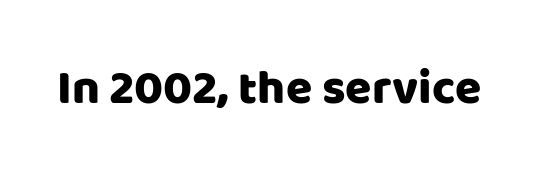
Q: Is the text italic (slanted)? A: No, it is upright.
Q: Is the typeface a serif or a sans-serif typeface? A: Sans-serif.
Q: Is the text underlined? A: No.
Q: Is the spacing between letters normal or unusually wide? A: Normal.
Q: Width (condensed, normal, or wide)? A: Normal.
Q: Stroke contrast? A: Low.
Q: x-height? A: Large.
Q: Monospaced? A: No.
